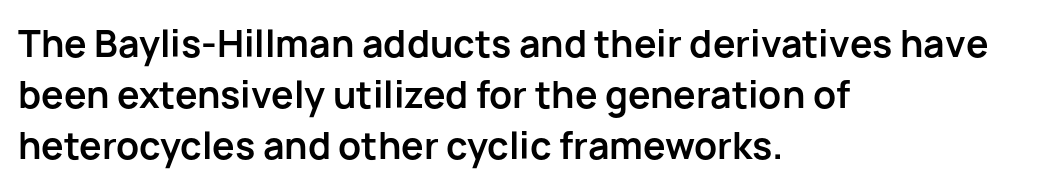
Q: Is the text bold? A: Yes.
Q: Is the text italic (slanted)? A: No, it is upright.
Q: Is the typeface a serif or a sans-serif typeface? A: Sans-serif.
Q: Is the text underlined? A: No.
Q: How is the paragraph aligned? A: Left-aligned.
Q: Is the spacing between letters normal or unusually wide? A: Normal.
Q: Is the spacing between lines tight, normal or loose? A: Normal.
Q: Width (condensed, normal, or wide)? A: Normal.
Q: Stroke contrast? A: Low.
Q: x-height? A: Medium.
Q: Monospaced? A: No.
